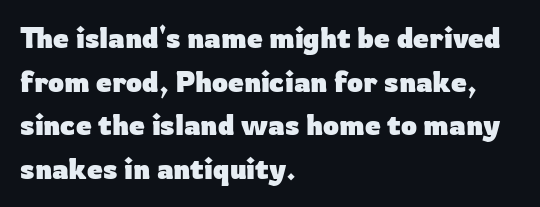
Q: Is the text bold? A: Yes.
Q: Is the text italic (slanted)? A: No, it is upright.
Q: Is the typeface a serif or a sans-serif typeface? A: Sans-serif.
Q: Is the text underlined? A: No.
Q: How is the paragraph aligned? A: Left-aligned.
Q: Is the spacing between letters normal or unusually wide? A: Normal.
Q: Is the spacing between lines tight, normal or loose? A: Normal.
Q: Width (condensed, normal, or wide)? A: Normal.
Q: Stroke contrast? A: Low.
Q: x-height? A: Medium.
Q: Monospaced? A: No.
